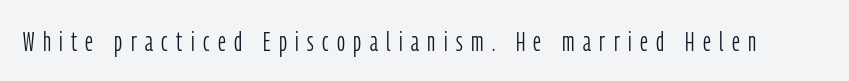
{"serif": "no", "italic": "no", "bold": "no", "weight": "light", "width": "condensed", "stroke_contrast": "low", "x_height": "medium", "monospaced": "no", "underline": "no", "letter_spacing": "wide", "letter_spacing_em": 0.3, "glyph_px": 28}
